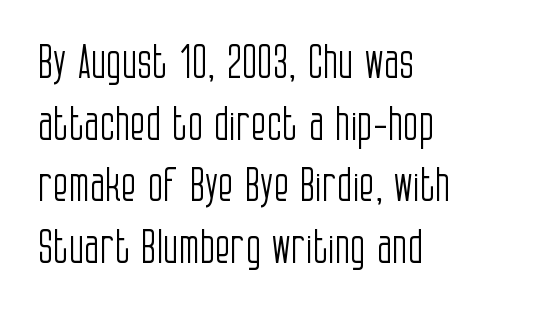
The line texture is even and compact thanks to regular tracking. The compositor pushed each line to the left boundary. Unbolded letterforms with no extra heft. Successive baselines arrive at the customary interval. Descenders are the only things crossing below the line. Grotesque or geometric, the face here clearly has no serifs.
